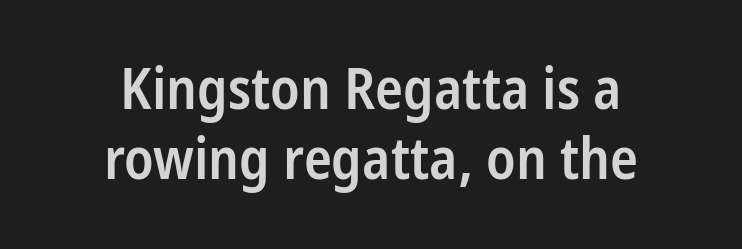
Q: Is the text bold? A: Semi-bold.
Q: Is the text italic (slanted)? A: No, it is upright.
Q: Is the typeface a serif or a sans-serif typeface? A: Sans-serif.
Q: Is the text underlined? A: No.
Q: How is the paragraph aligned? A: Centered.
Q: Is the spacing between letters normal or unusually wide? A: Normal.
Q: Width (condensed, normal, or wide)? A: Condensed.
Q: Stroke contrast? A: Low.
Q: x-height? A: Medium.
Q: Monospaced? A: No.
